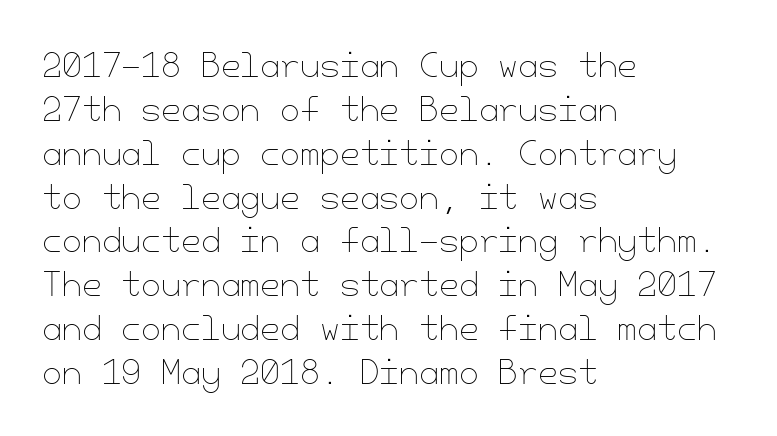
Characters remain perfectly vertical along every line. Here the glyphs are tracked normally, forming tight word shapes. A normal amount of white space separates one row of letters from the next. This rendering features lettering with no underline. Reading down the block, your eye returns to a fixed left position each line.
